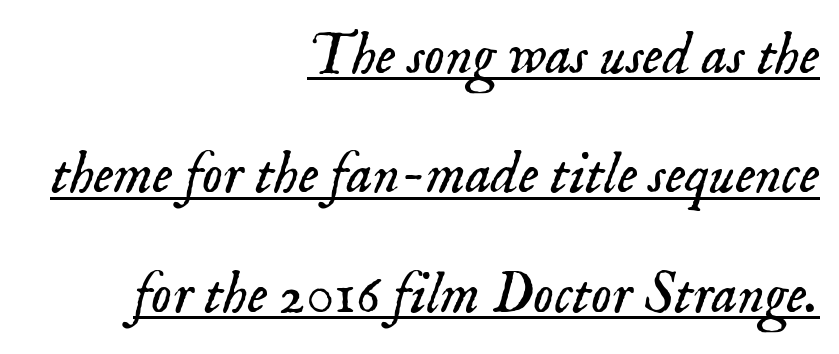
{"serif": "yes", "italic": "yes", "lean": "right", "slant_degrees": 18, "bold": "no", "weight": "light", "width": "normal", "stroke_contrast": "low", "x_height": "small", "monospaced": "no", "underline": "yes", "align": "right", "line_spacing": "loose", "line_spacing_ratio": 2.06, "letter_spacing": "normal", "letter_spacing_em": 0.0, "glyph_px": 58}
